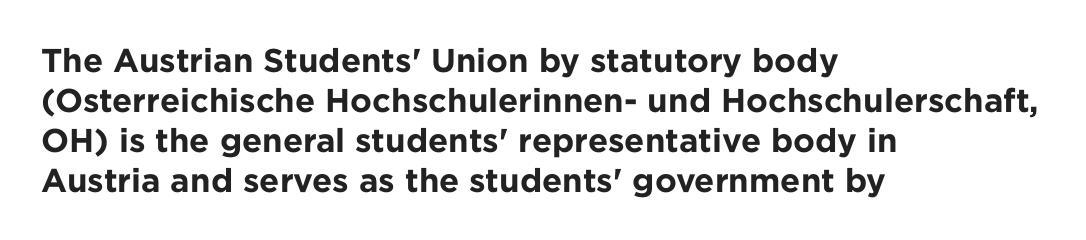
Q: Is the text bold? A: Yes.
Q: Is the text italic (slanted)? A: No, it is upright.
Q: Is the typeface a serif or a sans-serif typeface? A: Sans-serif.
Q: Is the text underlined? A: No.
Q: How is the paragraph aligned? A: Left-aligned.
Q: Is the spacing between letters normal or unusually wide? A: Normal.
Q: Width (condensed, normal, or wide)? A: Normal.
Q: Stroke contrast? A: Low.
Q: x-height? A: Medium.
Q: Monospaced? A: No.
